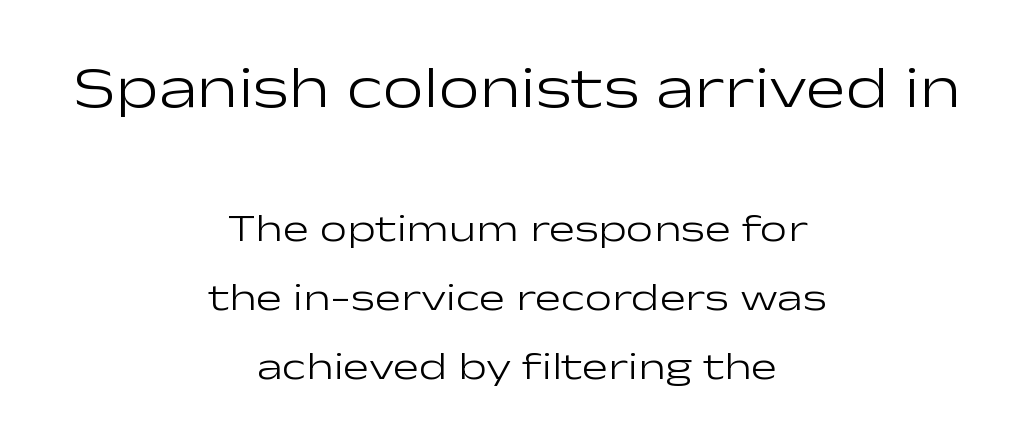
Compared with typical body copy, the letter spacing here is the same. The space beneath each line is pristine and unruled. You could not count columns in this text — the font is proportionally spaced. The lettering holds an erect, upright posture throughout. The typeface chosen for these lines omits serifs. Top chunk: large. Bottom chunk: small.
